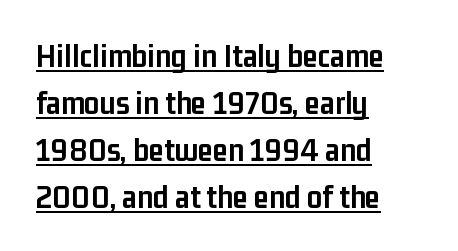
The image shows 34 px semibold, condensed sans-serif type, upright; set left-aligned, normal line spacing (1.38x), normal letter spacing, underlined; low stroke contrast and a medium x-height.
